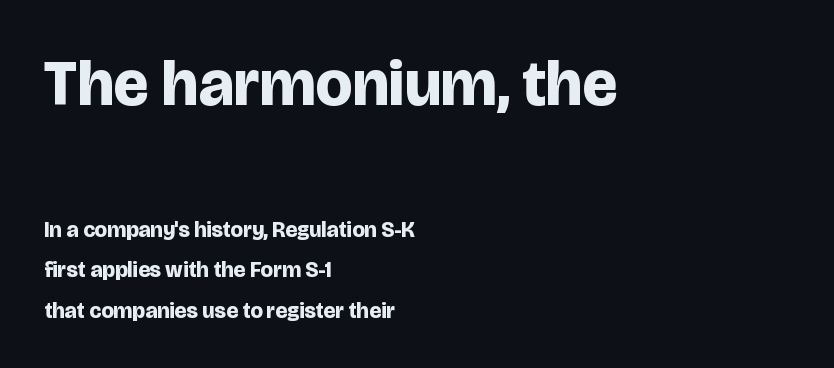
The image shows 65 px bold sans-serif type, upright; set left-aligned, line spacing 1.84x, normal letter spacing, not underlined; the first (top) block is 2.95x larger; low stroke contrast and a large x-height.
